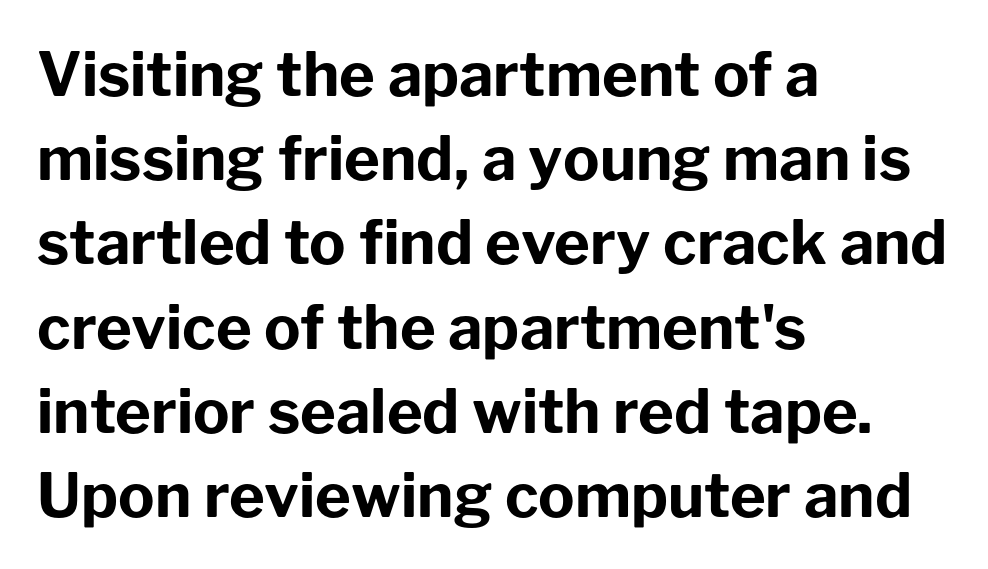
Q: Is the text bold? A: Yes.
Q: Is the text italic (slanted)? A: No, it is upright.
Q: Is the typeface a serif or a sans-serif typeface? A: Sans-serif.
Q: Is the text underlined? A: No.
Q: How is the paragraph aligned? A: Left-aligned.
Q: Is the spacing between letters normal or unusually wide? A: Normal.
Q: Is the spacing between lines tight, normal or loose? A: Normal.
Q: Width (condensed, normal, or wide)? A: Normal.
Q: Stroke contrast? A: Low.
Q: x-height? A: Medium.
Q: Monospaced? A: No.
